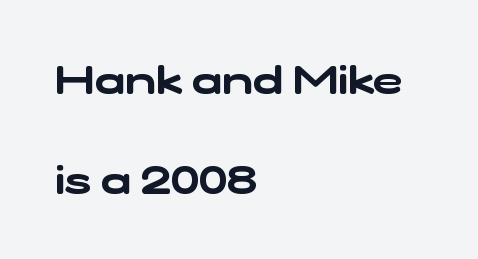
Q: Is the typeface a serif or a sans-serif typeface? A: Sans-serif.
Q: Is the text underlined? A: No.
Q: How is the paragraph aligned? A: Left-aligned.
Q: Is the spacing between letters normal or unusually wide? A: Normal.
Q: Is the spacing between lines tight, normal or loose? A: Loose.
Q: Width (condensed, normal, or wide)? A: Wide.
Q: Stroke contrast? A: Low.
Q: x-height? A: Medium.
Q: Monospaced? A: No.
